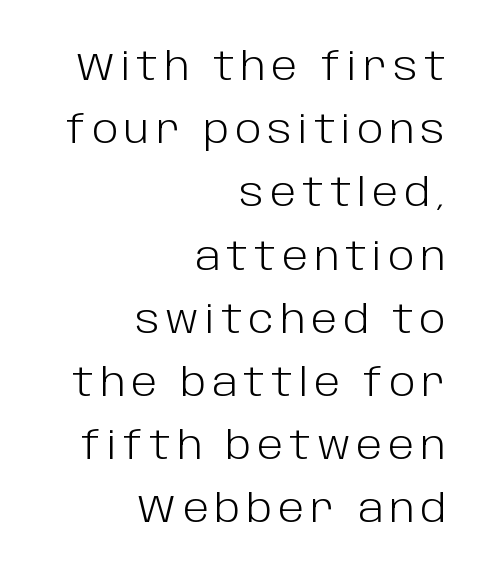
Q: Is the text bold? A: No.
Q: Is the text italic (slanted)? A: No, it is upright.
Q: Is the typeface a serif or a sans-serif typeface? A: Sans-serif.
Q: Is the text underlined? A: No.
Q: How is the paragraph aligned? A: Right-aligned.
Q: Is the spacing between lines tight, normal or loose? A: Normal.
Q: Width (condensed, normal, or wide)? A: Normal.
Q: Stroke contrast? A: Low.
Q: x-height? A: Large.
Q: Monospaced? A: No.
